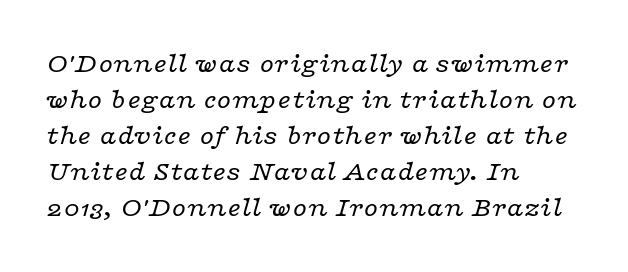
Q: Is the text bold? A: No.
Q: Is the text italic (slanted)? A: Yes, it leans right by about 16 degrees.
Q: Is the typeface a serif or a sans-serif typeface? A: Serif.
Q: Is the text underlined? A: No.
Q: How is the paragraph aligned? A: Left-aligned.
Q: Is the spacing between letters normal or unusually wide? A: Normal.
Q: Width (condensed, normal, or wide)? A: Wide.
Q: Stroke contrast? A: Low.
Q: x-height? A: Medium.
Q: Monospaced? A: No.
